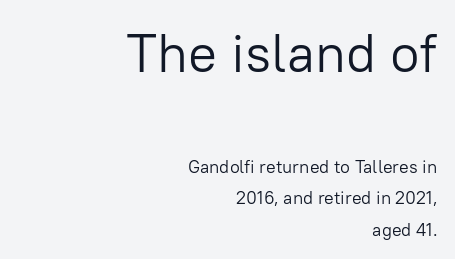
The image shows 54 px light sans-serif type, upright; set right-aligned, line spacing 1.74x, normal letter spacing, not underlined; the first (top) block is 3.0x larger; low stroke contrast and a medium x-height.
